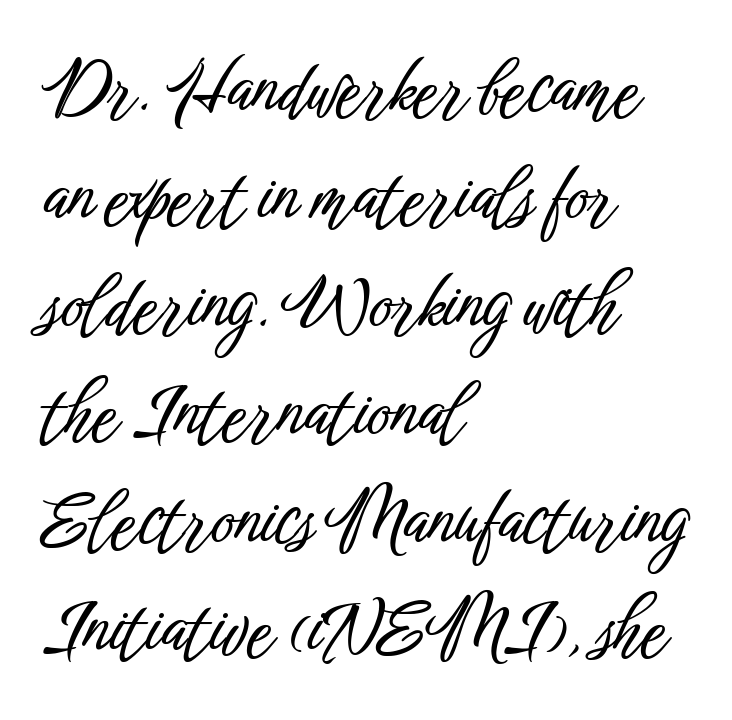
The paragraph shown leans on its left margin. Is the letter spacing exaggerated? No — it looks like the ordinary default. Varying glyph widths throughout — classic text-font behaviour. The area under the type is left untouched.
